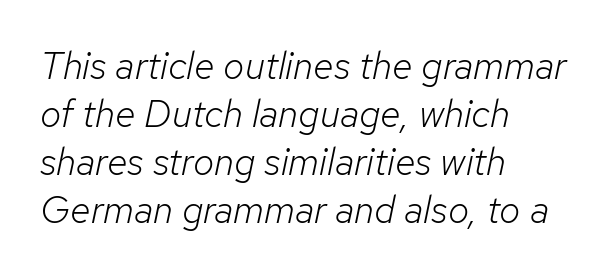
The image shows 38 px light type, italic (leaning right); set left-aligned, normal line spacing (1.26x), normal letter spacing, not underlined; low stroke contrast and a medium x-height.
